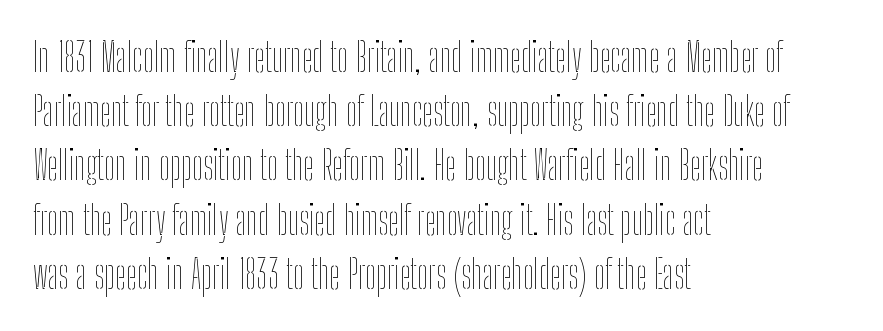
Q: Is the text bold? A: No.
Q: Is the text italic (slanted)? A: No, it is upright.
Q: Is the text underlined? A: No.
Q: How is the paragraph aligned? A: Left-aligned.
Q: Is the spacing between letters normal or unusually wide? A: Normal.
Q: Is the spacing between lines tight, normal or loose? A: Normal.
Q: Width (condensed, normal, or wide)? A: Condensed.
Q: Stroke contrast? A: Low.
Q: x-height? A: Medium.
Q: Monospaced? A: No.
